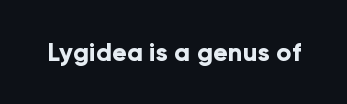
{"italic": "no", "bold": "yes", "underline": "no", "letter_spacing": "normal", "letter_spacing_em": 0.0, "glyph_px": 25}
